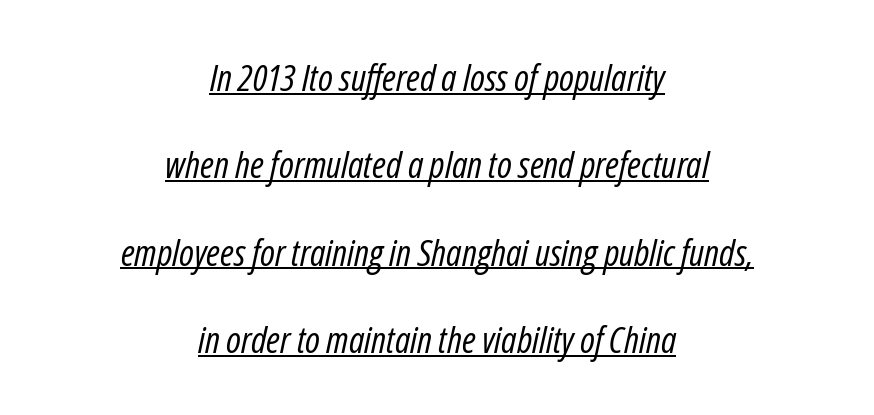
The typeface has the unassuming heft of standard copy or less. If you folded the block vertically in half, each line would mirror itself in length. Vertically, the passage feels expansive, rows floating well apart. The face used here is proportionally spaced, like ordinary book or web type. The glyphs are accompanied by a horizontal stroke just below them.
